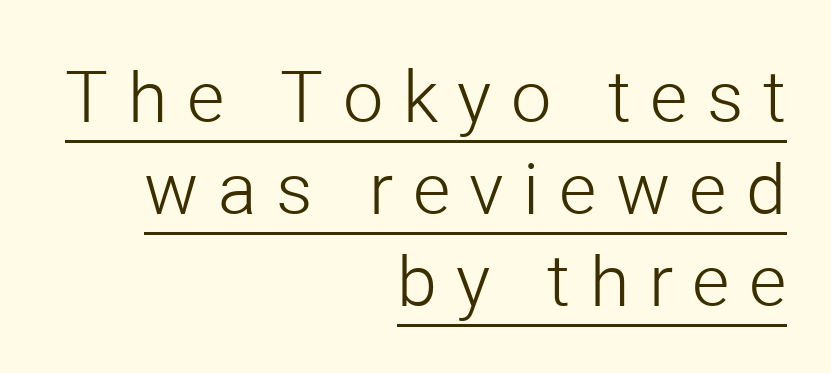
Q: Is the text bold? A: No.
Q: Is the text italic (slanted)? A: No, it is upright.
Q: Is the typeface a serif or a sans-serif typeface? A: Sans-serif.
Q: Is the text underlined? A: Yes.
Q: How is the paragraph aligned? A: Right-aligned.
Q: Is the spacing between letters normal or unusually wide? A: Unusually wide.
Q: Is the spacing between lines tight, normal or loose? A: Normal.
Q: Width (condensed, normal, or wide)? A: Normal.
Q: Stroke contrast? A: Low.
Q: x-height? A: Medium.
Q: Monospaced? A: No.
